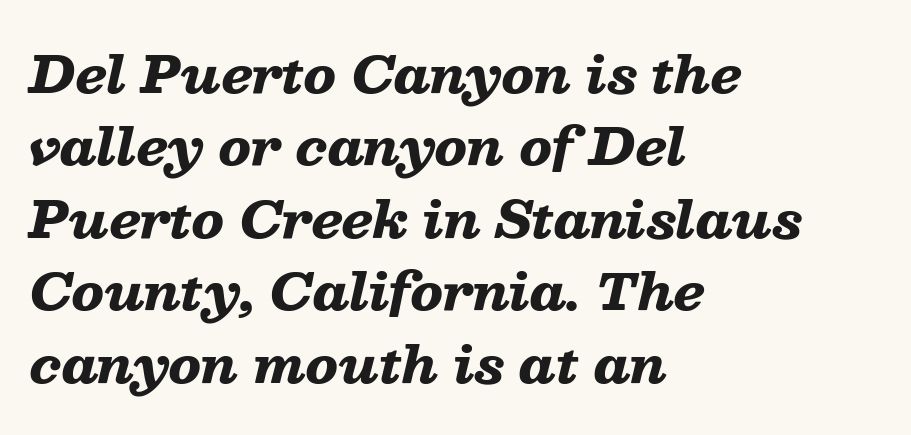
{"italic": "yes", "lean": "right", "slant_degrees": 13, "bold": "yes", "weight": "heavy", "width": "wide", "stroke_contrast": "low", "x_height": "medium", "monospaced": "no", "underline": "no", "align": "left", "line_spacing": "normal", "line_spacing_ratio": 1.45, "letter_spacing": "normal", "letter_spacing_em": 0.0, "glyph_px": 50}
